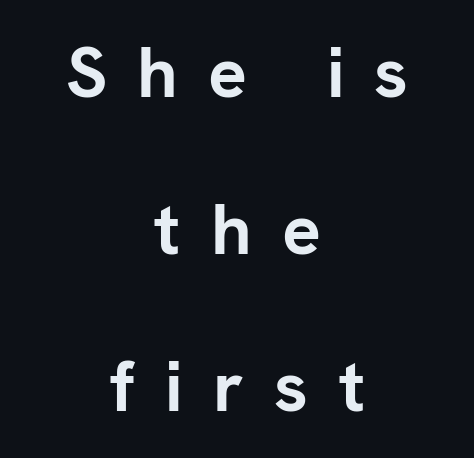
{"serif": "no", "italic": "no", "bold": "yes", "weight": "semibold", "width": "normal", "stroke_contrast": "low", "x_height": "medium", "monospaced": "no", "underline": "no", "align": "center", "line_spacing": "loose", "line_spacing_ratio": 2.18, "letter_spacing": "wide", "letter_spacing_em": 0.42, "glyph_px": 72}
